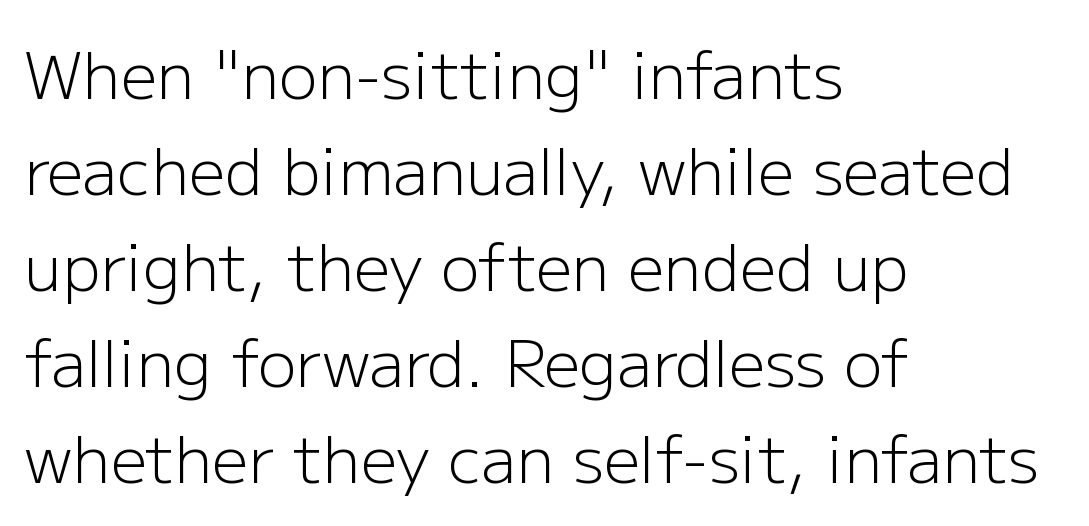
Q: Is the text bold? A: No.
Q: Is the text italic (slanted)? A: No, it is upright.
Q: Is the typeface a serif or a sans-serif typeface? A: Sans-serif.
Q: Is the text underlined? A: No.
Q: How is the paragraph aligned? A: Left-aligned.
Q: Is the spacing between letters normal or unusually wide? A: Normal.
Q: Is the spacing between lines tight, normal or loose? A: Normal.
Q: Width (condensed, normal, or wide)? A: Normal.
Q: Stroke contrast? A: Low.
Q: x-height? A: Medium.
Q: Monospaced? A: No.
